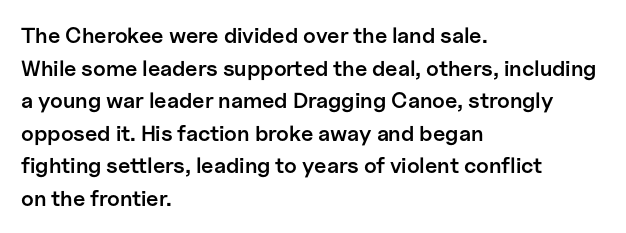
{"italic": "no", "bold": "semi", "underline": "no", "align": "left", "line_spacing": "normal", "line_spacing_ratio": 1.48, "letter_spacing": "normal", "letter_spacing_em": 0.0, "glyph_px": 22}
